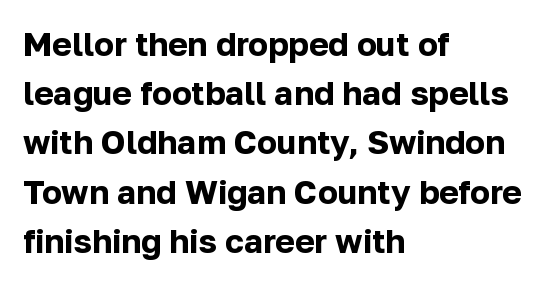
The image shows 33 px bold sans-serif type, upright; set left-aligned, normal line spacing (1.49x), normal letter spacing, not underlined; low stroke contrast and a medium x-height.
